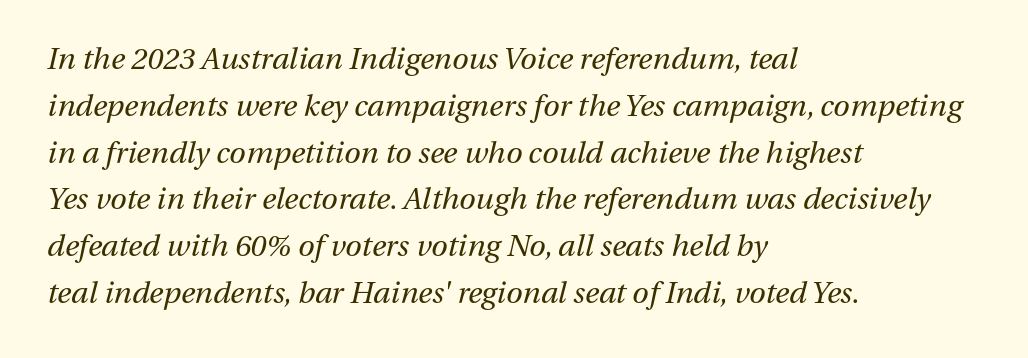
Honestly, there is no underline to notice here at all. Is the type slanted? Yes — the strokes lean at a clear angle. Nothing heavy about these letters — not bold at all. Line spacing here is normal.
